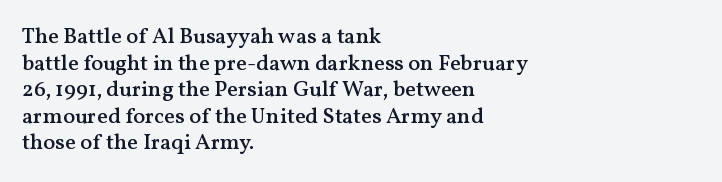
The image shows 22 px text type, upright; set left-aligned, line spacing 1.21x, normal letter spacing, not underlined.
